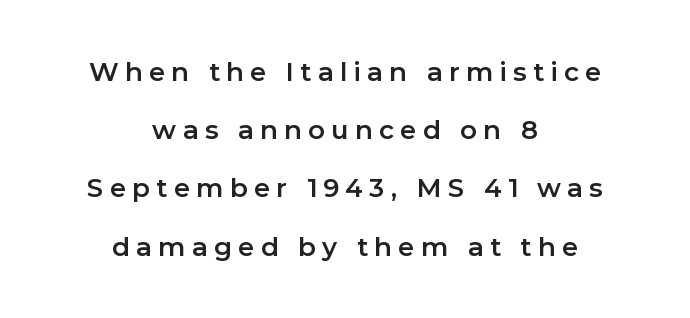
The image shows 26 px text type, upright; set centered, loose line spacing (2.24x), unusually wide letter spacing (+0.24 em), not underlined.
